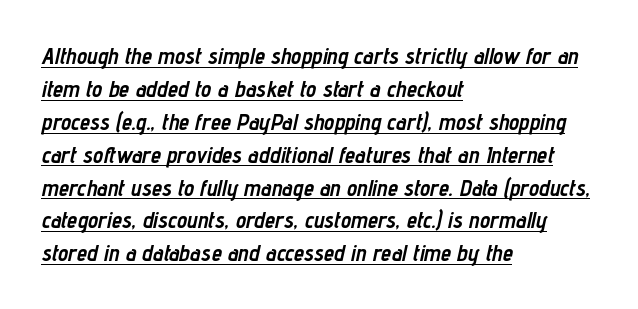
{"italic": "yes", "lean": "right", "slant_degrees": 12, "bold": "yes", "underline": "yes", "align": "left", "line_spacing": "normal", "line_spacing_ratio": 1.43, "letter_spacing": "normal", "letter_spacing_em": 0.0, "glyph_px": 23}
